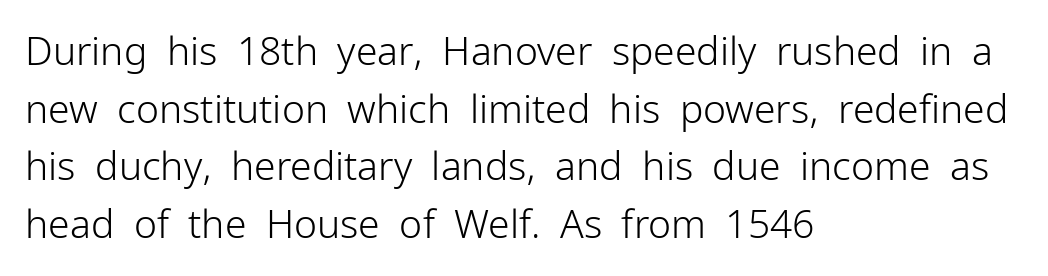
The strokes carry an ordinary text weight at most. Compared with a centered layout, this one pins lines to the left instead. Posture: upright roman. The type family on display is of the sans-serif kind.
